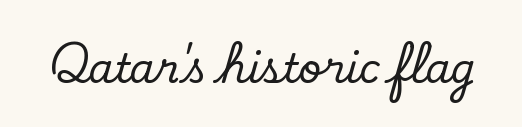
Q: Is the text italic (slanted)? A: Yes.
Q: Is the typeface a serif or a sans-serif typeface? A: Serif.
Q: Is the text underlined? A: No.
Q: Is the spacing between letters normal or unusually wide? A: Normal.
Q: Width (condensed, normal, or wide)? A: Normal.
Q: Stroke contrast? A: Low.
Q: x-height? A: Small.
Q: Monospaced? A: No.
